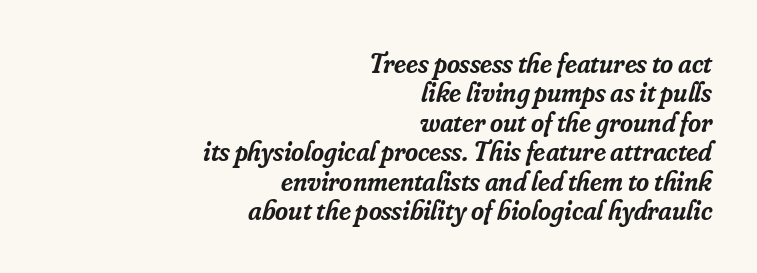
Q: Is the text bold? A: Semi-bold.
Q: Is the text italic (slanted)? A: Yes, it leans right by about 16 degrees.
Q: Is the typeface a serif or a sans-serif typeface? A: Serif.
Q: Is the text underlined? A: No.
Q: How is the paragraph aligned? A: Right-aligned.
Q: Is the spacing between letters normal or unusually wide? A: Normal.
Q: Is the spacing between lines tight, normal or loose? A: Tight.
Q: Width (condensed, normal, or wide)? A: Normal.
Q: Stroke contrast? A: Low.
Q: x-height? A: Small.
Q: Monospaced? A: No.
